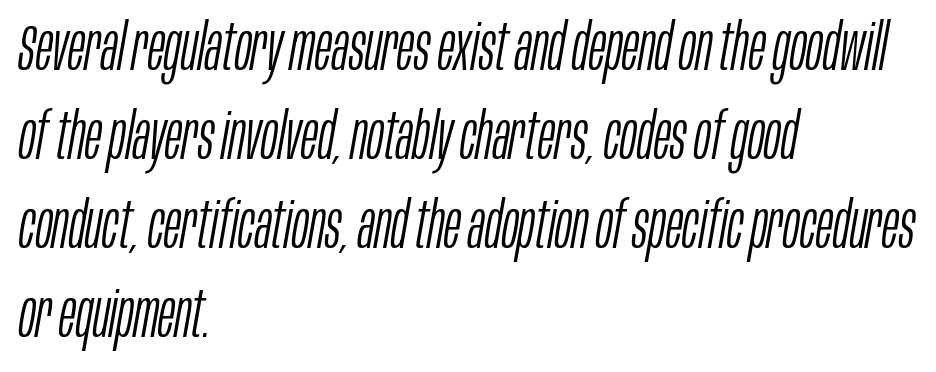
The strip under each line holds only bare page. You could not count columns in this text — the font is proportionally spaced. Characters follow at the spacing the type designer built in. These lines sit exactly where default settings would place them.
